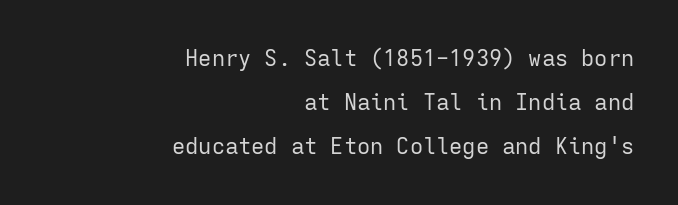
Q: Is the text bold? A: No.
Q: Is the text italic (slanted)? A: No, it is upright.
Q: Is the text underlined? A: No.
Q: How is the paragraph aligned? A: Right-aligned.
Q: Is the spacing between letters normal or unusually wide? A: Normal.
Q: Is the spacing between lines tight, normal or loose? A: Loose.
